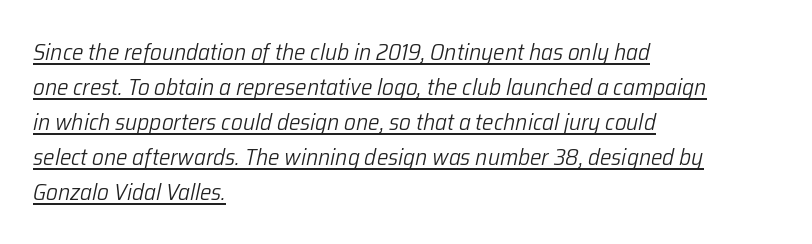
The image shows 23 px text type, italic (leaning right); set left-aligned, normal line spacing (1.52x), normal letter spacing, underlined.
